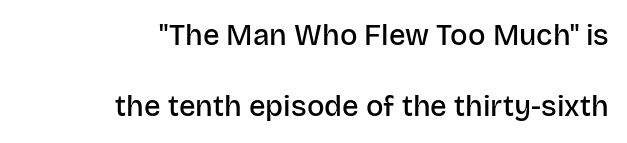
{"serif": "no", "italic": "no", "bold": "semi", "weight": "semibold", "width": "normal", "stroke_contrast": "low", "x_height": "large", "monospaced": "no", "underline": "no", "align": "right", "line_spacing": "loose", "line_spacing_ratio": 2.46, "letter_spacing": "normal", "letter_spacing_em": 0.0, "glyph_px": 29}
